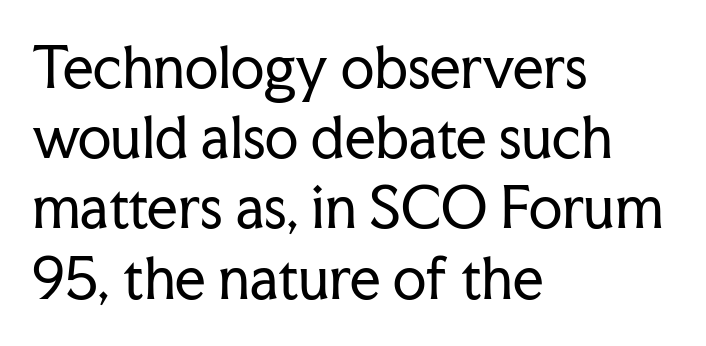
The image shows 54 px regular-weight serif type, upright; set left-aligned, normal line spacing (1.3x), normal letter spacing, not underlined; low stroke contrast and a medium x-height.
